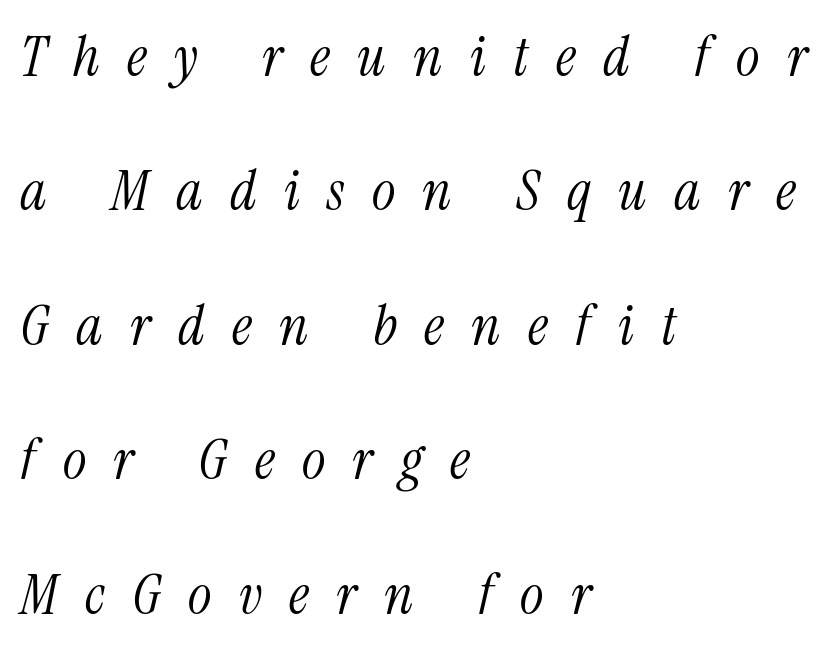
{"serif": "yes", "italic": "yes", "lean": "right", "slant_degrees": 13, "bold": "no", "weight": "light", "width": "condensed", "stroke_contrast": "medium", "x_height": "medium", "monospaced": "no", "underline": "no", "align": "left", "line_spacing": "loose", "line_spacing_ratio": 2.4, "letter_spacing": "wide", "letter_spacing_em": 0.49, "glyph_px": 56}
